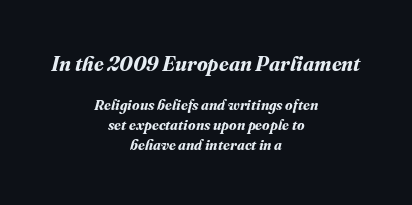
Compared with a flush-left layout, this one balances lines on the center instead. Bare-footed words on every line. Students, note that the glyphs here touch the page at normal intervals. Thick stems and heavy bowls — unmistakably bold.
